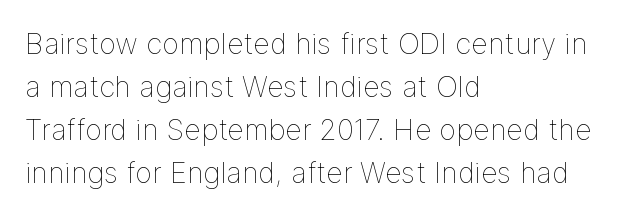
{"italic": "no", "bold": "no", "weight": "thin", "width": "normal", "stroke_contrast": "low", "x_height": "medium", "monospaced": "no", "underline": "no", "align": "left", "line_spacing": "normal", "line_spacing_ratio": 1.48, "letter_spacing": "normal", "letter_spacing_em": 0.0, "glyph_px": 29}
